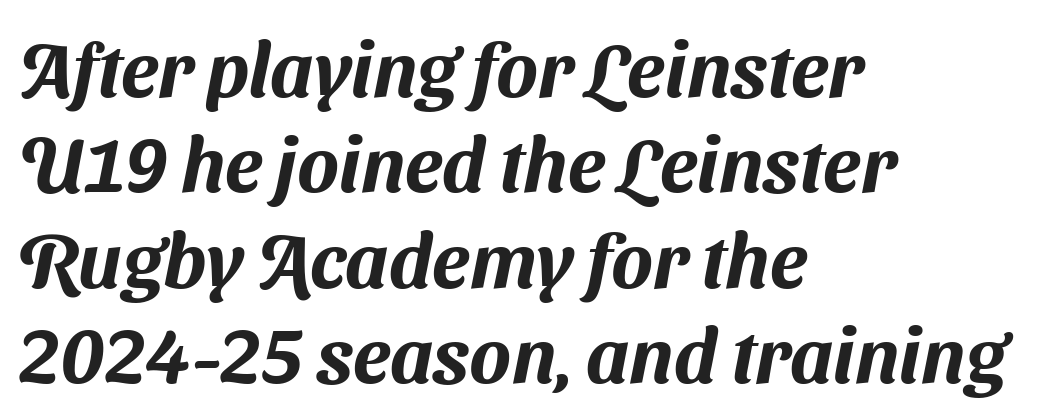
Horizontal alignment here is leftward, the default for most running prose. Typographically, this falls in the sans-serif category. Default kerning and tracking; the words read as compact shapes. The letters advance in unequal steps, a hallmark of proportional type. The zone under the glyphs is completely vacant.
